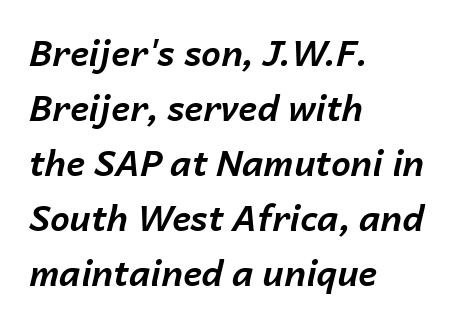
{"italic": "yes", "lean": "right", "slant_degrees": 14, "bold": "yes", "weight": "bold", "width": "normal", "stroke_contrast": "low", "x_height": "medium", "monospaced": "no", "underline": "no", "align": "left", "line_spacing": "normal", "line_spacing_ratio": 1.57, "letter_spacing": "normal", "letter_spacing_em": 0.0, "glyph_px": 35}
